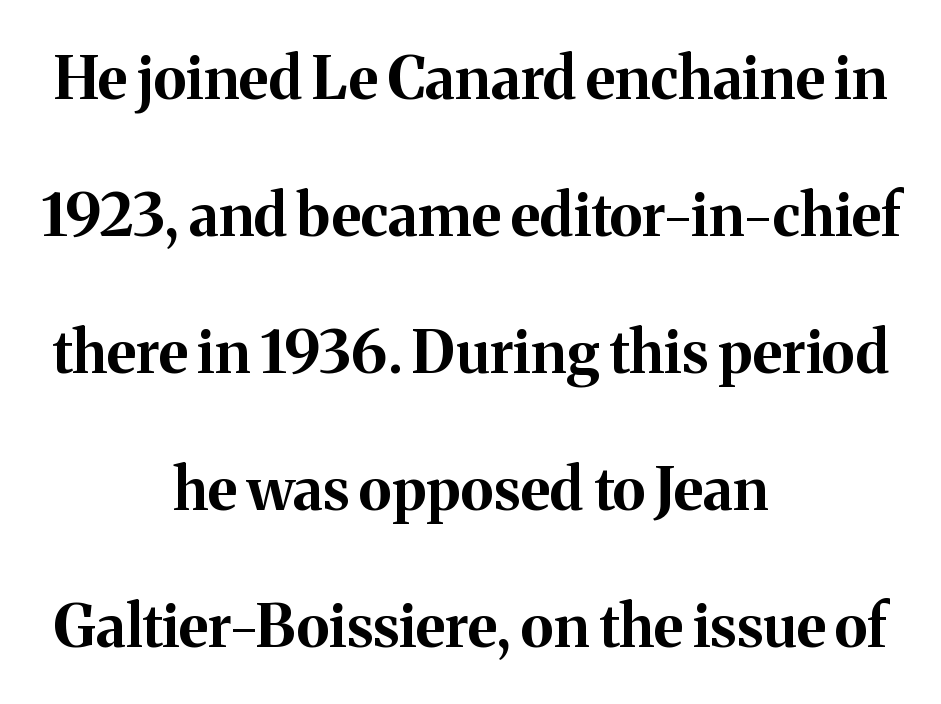
Q: Is the text bold? A: Yes.
Q: Is the text italic (slanted)? A: No, it is upright.
Q: Is the typeface a serif or a sans-serif typeface? A: Serif.
Q: Is the text underlined? A: No.
Q: How is the paragraph aligned? A: Centered.
Q: Is the spacing between letters normal or unusually wide? A: Normal.
Q: Is the spacing between lines tight, normal or loose? A: Loose.
Q: Width (condensed, normal, or wide)? A: Normal.
Q: Stroke contrast? A: Medium.
Q: x-height? A: Medium.
Q: Monospaced? A: No.
